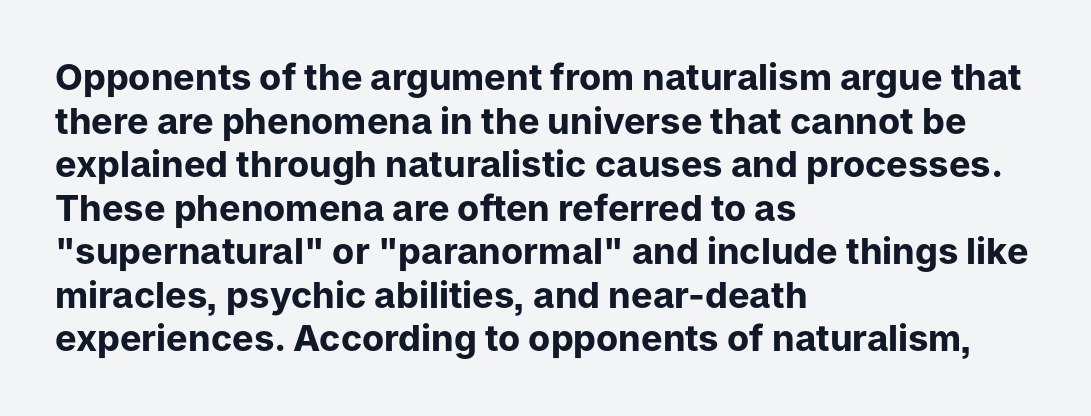
{"serif": "no", "italic": "no", "bold": "yes", "weight": "bold", "width": "normal", "stroke_contrast": "low", "x_height": "medium", "monospaced": "no", "underline": "no", "align": "left", "line_spacing_ratio": 1.21, "letter_spacing": "normal", "letter_spacing_em": 0.0, "glyph_px": 36}
